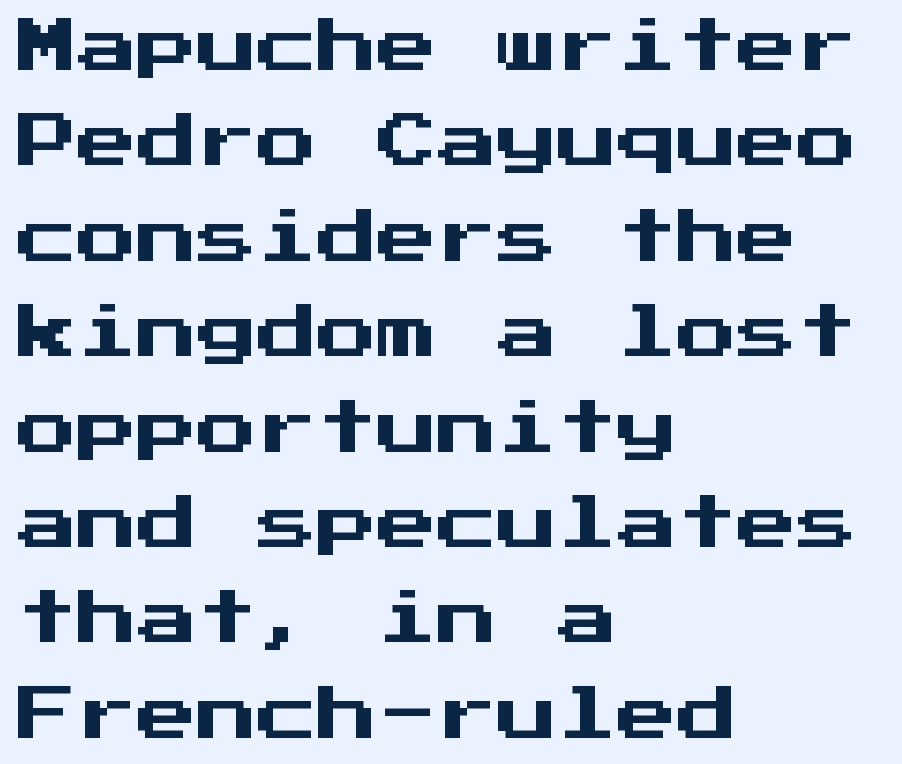
{"serif": "no", "italic": "no", "width": "normal", "stroke_contrast": "medium", "x_height": "medium", "monospaced": "yes", "underline": "no", "align": "left", "line_spacing": "normal", "line_spacing_ratio": 1.59, "letter_spacing": "normal", "letter_spacing_em": 0.0, "glyph_px": 60}
